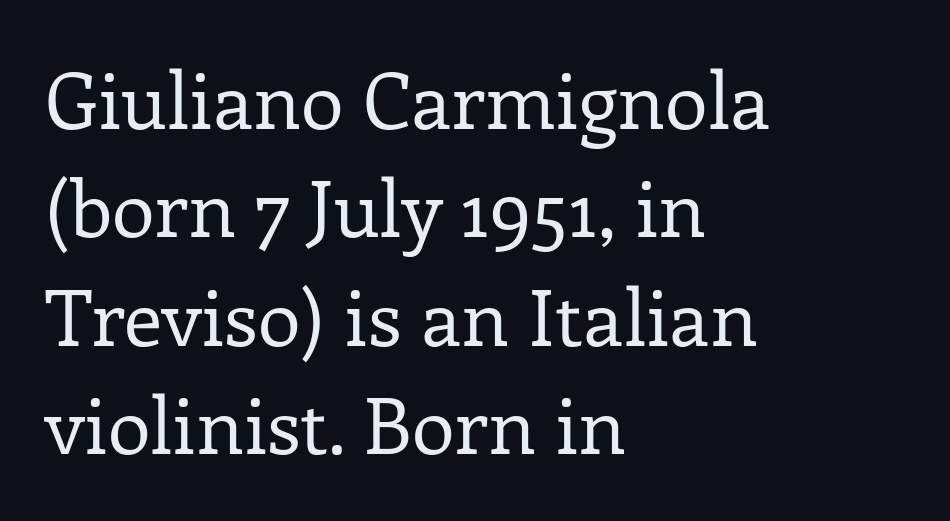
Nothing heavy about these letters — not bold at all. These lines are composed in type with serifs. This rendering leaves character spacing at its baseline value. The rag falls on the right side of this text block. Posture: vertical. One glance says typical: line gaps are just what's usual.
